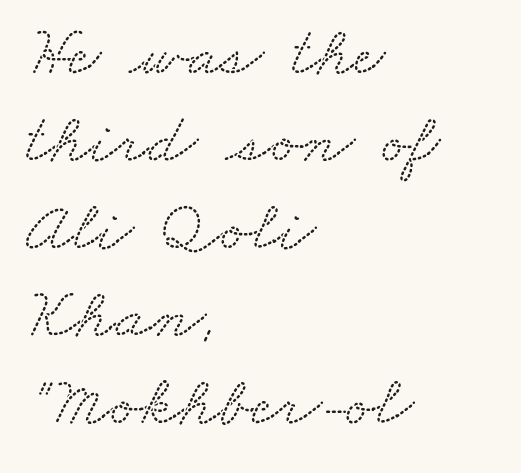
{"serif": "yes", "width": "wide", "stroke_contrast": "low", "x_height": "small", "monospaced": "no", "underline": "no", "align": "left", "line_spacing": "normal", "line_spacing_ratio": 1.25, "letter_spacing": "normal", "letter_spacing_em": 0.0, "glyph_px": 70}
